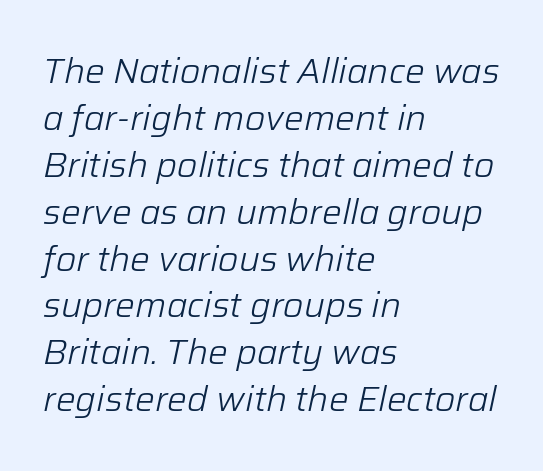
{"italic": "yes", "lean": "right", "slant_degrees": 12, "bold": "no", "weight": "light", "width": "normal", "stroke_contrast": "low", "x_height": "medium", "monospaced": "no", "underline": "no", "align": "left", "line_spacing": "normal", "line_spacing_ratio": 1.34, "letter_spacing": "normal", "letter_spacing_em": 0.0, "glyph_px": 35}
